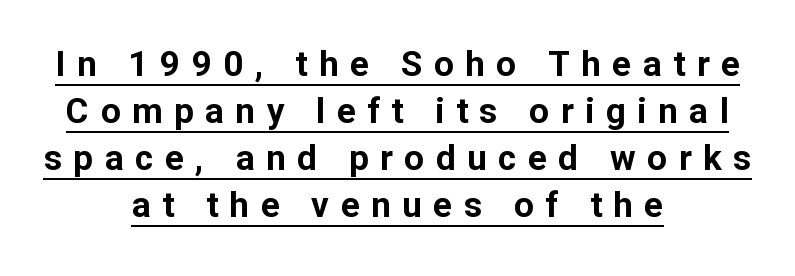
Spacing between characters has been opened up far beyond the box default. This rendering employs a face without finishing strokes, i.e., a sans-serif. Strokes here are thick enough to call this a true bold. Regarding leading, the lines here are spaced in the standard way.
